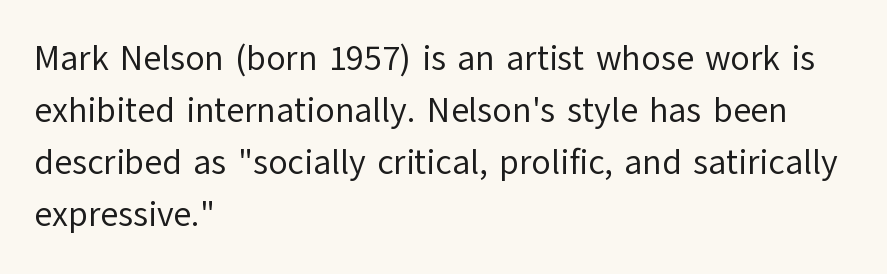
{"serif": "no", "italic": "no", "bold": "no", "weight": "regular", "width": "normal", "stroke_contrast": "low", "x_height": "medium", "monospaced": "no", "underline": "no", "align": "left", "line_spacing": "normal", "line_spacing_ratio": 1.49, "letter_spacing": "normal", "letter_spacing_em": 0.0, "glyph_px": 35}
